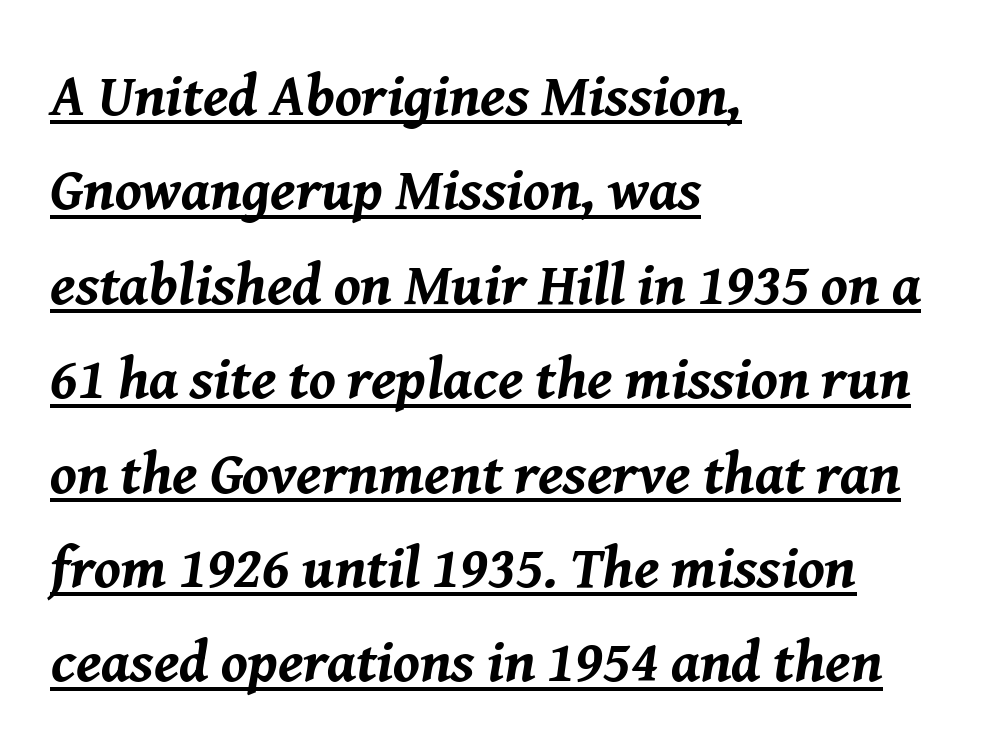
{"italic": "yes", "lean": "right", "slant_degrees": 8, "bold": "yes", "weight": "bold", "width": "normal", "stroke_contrast": "medium", "x_height": "medium", "monospaced": "no", "underline": "yes", "align": "left", "line_spacing": "normal", "line_spacing_ratio": 1.6, "letter_spacing": "normal", "letter_spacing_em": 0.0, "glyph_px": 59}
